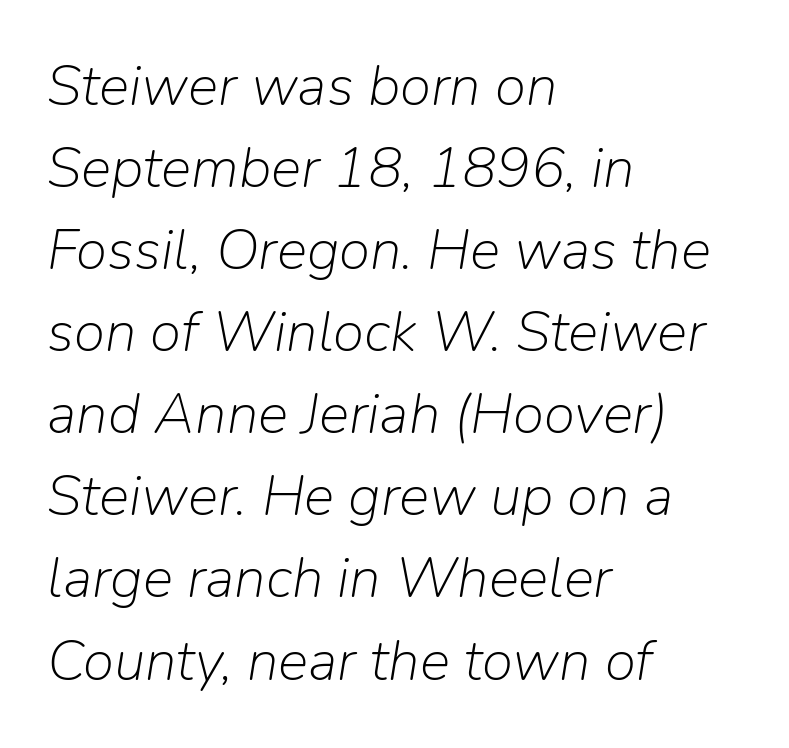
The image shows 57 px light type, italic (leaning right); set left-aligned, normal line spacing (1.44x), normal letter spacing, not underlined; low stroke contrast and a medium x-height.
